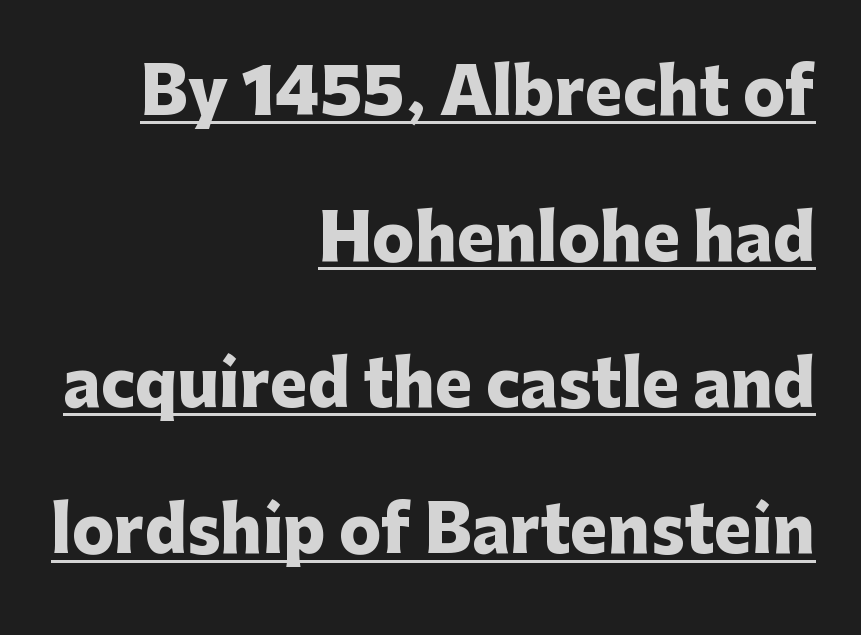
Q: Is the text bold? A: Yes.
Q: Is the text italic (slanted)? A: No, it is upright.
Q: Is the typeface a serif or a sans-serif typeface? A: Sans-serif.
Q: Is the text underlined? A: Yes.
Q: How is the paragraph aligned? A: Right-aligned.
Q: Is the spacing between letters normal or unusually wide? A: Normal.
Q: Is the spacing between lines tight, normal or loose? A: Loose.
Q: Width (condensed, normal, or wide)? A: Normal.
Q: Stroke contrast? A: Low.
Q: x-height? A: Medium.
Q: Monospaced? A: No.
